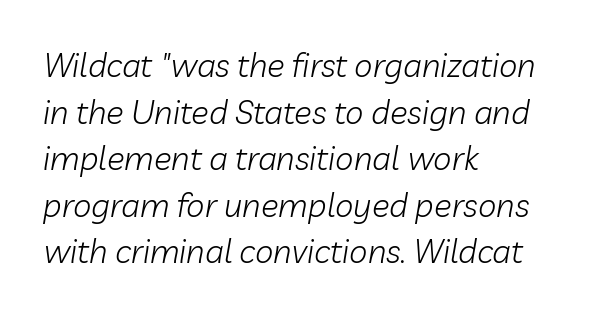
{"italic": "yes", "lean": "right", "slant_degrees": 10, "bold": "no", "weight": "light", "width": "normal", "stroke_contrast": "low", "x_height": "medium", "monospaced": "no", "underline": "no", "align": "left", "line_spacing": "normal", "line_spacing_ratio": 1.41, "letter_spacing": "normal", "letter_spacing_em": 0.0, "glyph_px": 33}
